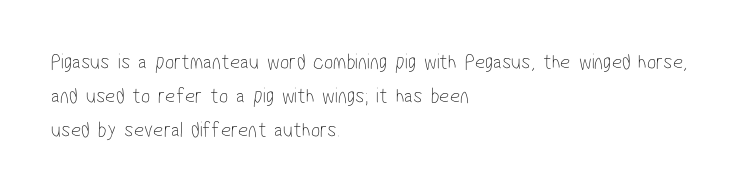
{"bold": "no", "underline": "no", "align": "left", "line_spacing": "normal", "line_spacing_ratio": 1.55, "letter_spacing": "normal", "letter_spacing_em": 0.0, "glyph_px": 22}
